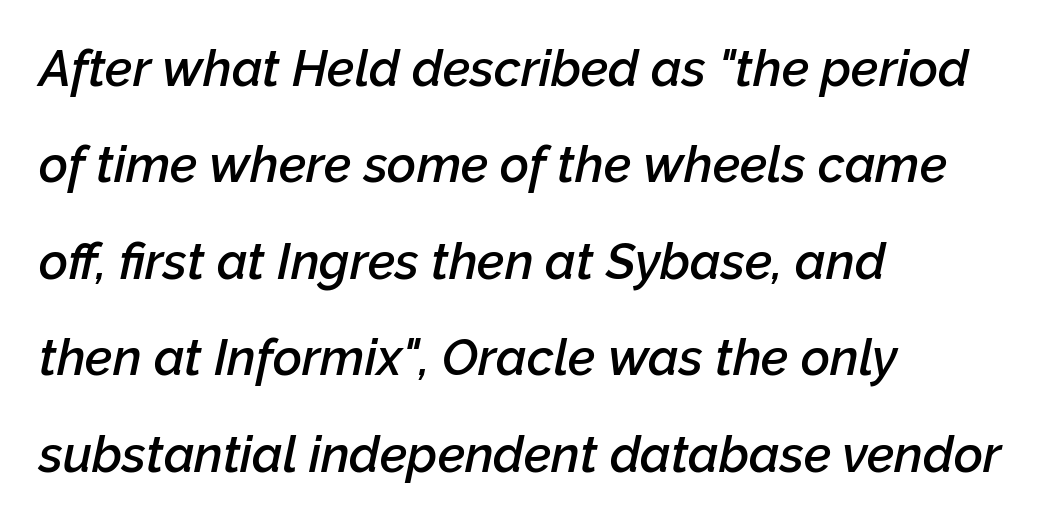
{"italic": "yes", "lean": "right", "slant_degrees": 12, "bold": "semi", "weight": "semibold", "width": "normal", "stroke_contrast": "low", "x_height": "medium", "monospaced": "no", "underline": "no", "align": "left", "line_spacing": "loose", "line_spacing_ratio": 1.93, "letter_spacing": "normal", "letter_spacing_em": 0.0, "glyph_px": 50}
